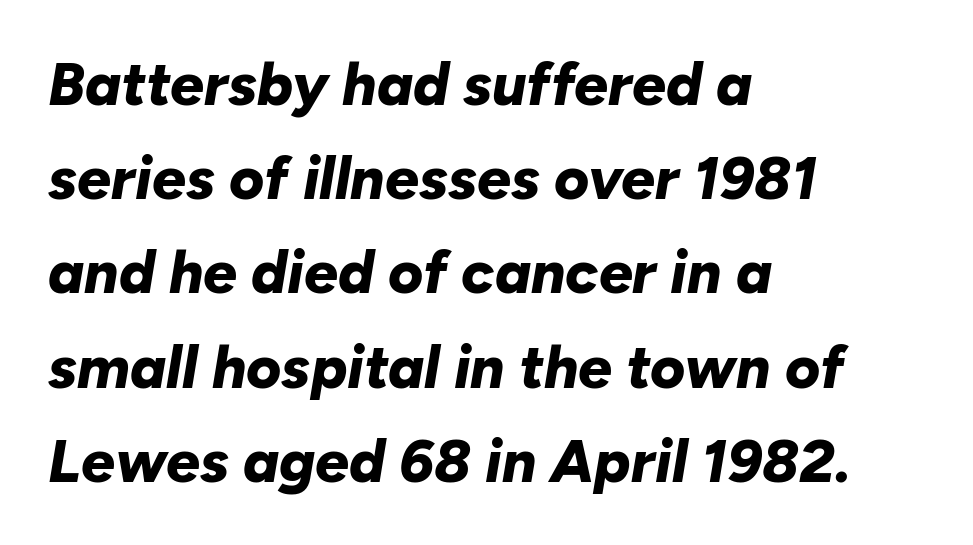
Q: Is the text bold? A: Yes.
Q: Is the text italic (slanted)? A: Yes, it leans right by about 10 degrees.
Q: Is the text underlined? A: No.
Q: How is the paragraph aligned? A: Left-aligned.
Q: Is the spacing between letters normal or unusually wide? A: Normal.
Q: Is the spacing between lines tight, normal or loose? A: Normal.
Q: Width (condensed, normal, or wide)? A: Normal.
Q: Stroke contrast? A: Low.
Q: x-height? A: Medium.
Q: Monospaced? A: No.
